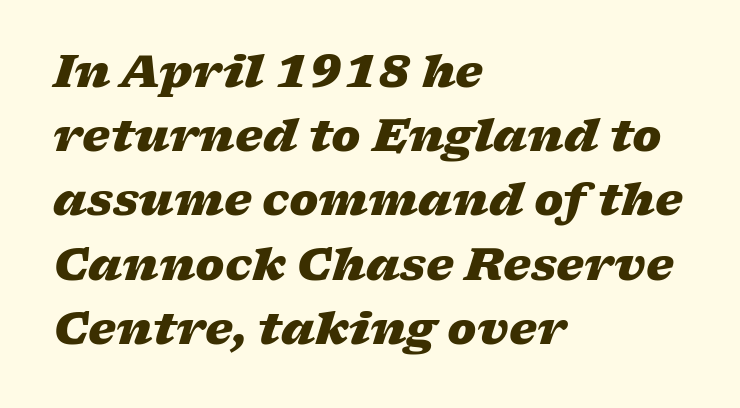
{"italic": "yes", "lean": "right", "slant_degrees": 17, "bold": "yes", "weight": "heavy", "width": "wide", "stroke_contrast": "low", "x_height": "medium", "monospaced": "no", "underline": "no", "align": "left", "line_spacing": "normal", "line_spacing_ratio": 1.46, "letter_spacing": "normal", "letter_spacing_em": 0.0, "glyph_px": 44}
